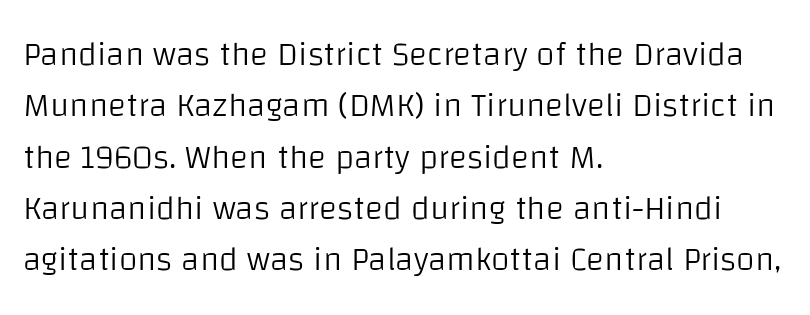
The line-height multiplier appears to be the usual default. The weight would be labelled regular, book, light, or lighter still. Observe the ordinary spacing: letters are neighbours, not strangers. Type without underlining.
